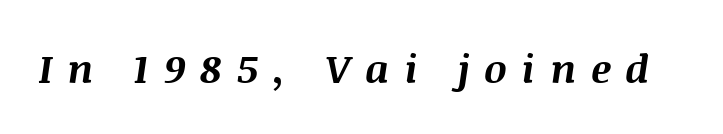
The letterforms stand isolated, each surrounded by extra space. If you drew a line through each stem, it would be angled. Set as a true bold cut, around the 700 mark. Varying glyph widths throughout — classic text-font behaviour. Lines of text with bare space underneath.
